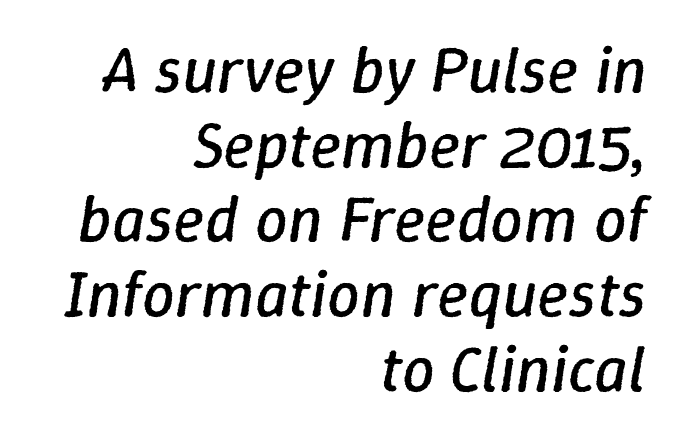
The image shows 65 px regular-weight type, italic (leaning right); set right-aligned, tight line spacing (1.15x), normal letter spacing, not underlined; low stroke contrast and a medium x-height.
